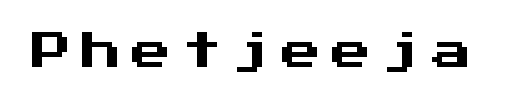
Posture: vertical. Honestly, there is no underline to notice here at all. Observe the wide spacing: letters keep a clear distance from each other. Letterform terminals end flat and unadorned throughout the passage.
